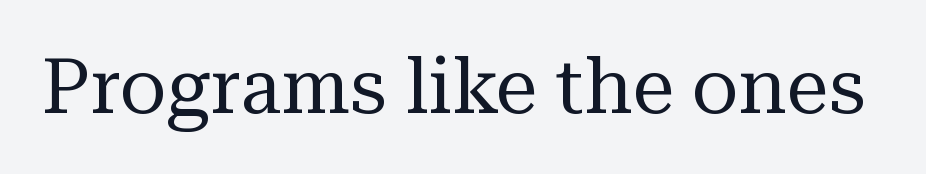
Q: Is the text bold? A: No.
Q: Is the text italic (slanted)? A: No, it is upright.
Q: Is the typeface a serif or a sans-serif typeface? A: Serif.
Q: Is the text underlined? A: No.
Q: Is the spacing between letters normal or unusually wide? A: Normal.
Q: Width (condensed, normal, or wide)? A: Normal.
Q: Stroke contrast? A: Medium.
Q: x-height? A: Medium.
Q: Monospaced? A: No.
